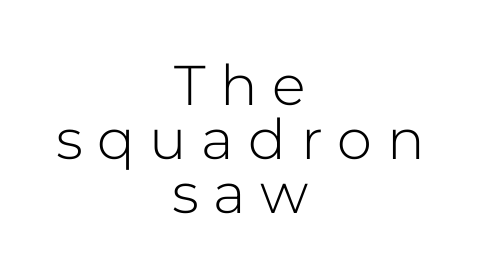
{"serif": "no", "italic": "no", "bold": "no", "weight": "light", "width": "normal", "stroke_contrast": "low", "x_height": "medium", "monospaced": "no", "underline": "no", "align": "center", "line_spacing": "tight", "line_spacing_ratio": 0.96, "letter_spacing": "wide", "letter_spacing_em": 0.26, "glyph_px": 56}
